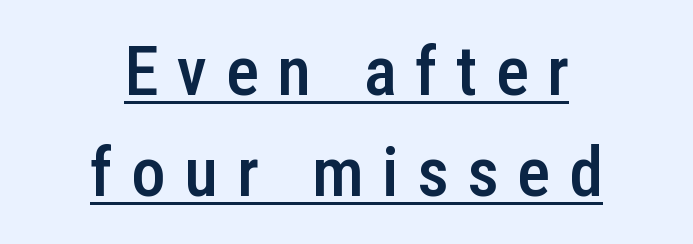
Q: Is the text bold? A: Semi-bold.
Q: Is the text italic (slanted)? A: No, it is upright.
Q: Is the typeface a serif or a sans-serif typeface? A: Sans-serif.
Q: Is the text underlined? A: Yes.
Q: How is the paragraph aligned? A: Centered.
Q: Is the spacing between letters normal or unusually wide? A: Unusually wide.
Q: Is the spacing between lines tight, normal or loose? A: Normal.
Q: Width (condensed, normal, or wide)? A: Condensed.
Q: Stroke contrast? A: Low.
Q: x-height? A: Medium.
Q: Monospaced? A: No.
